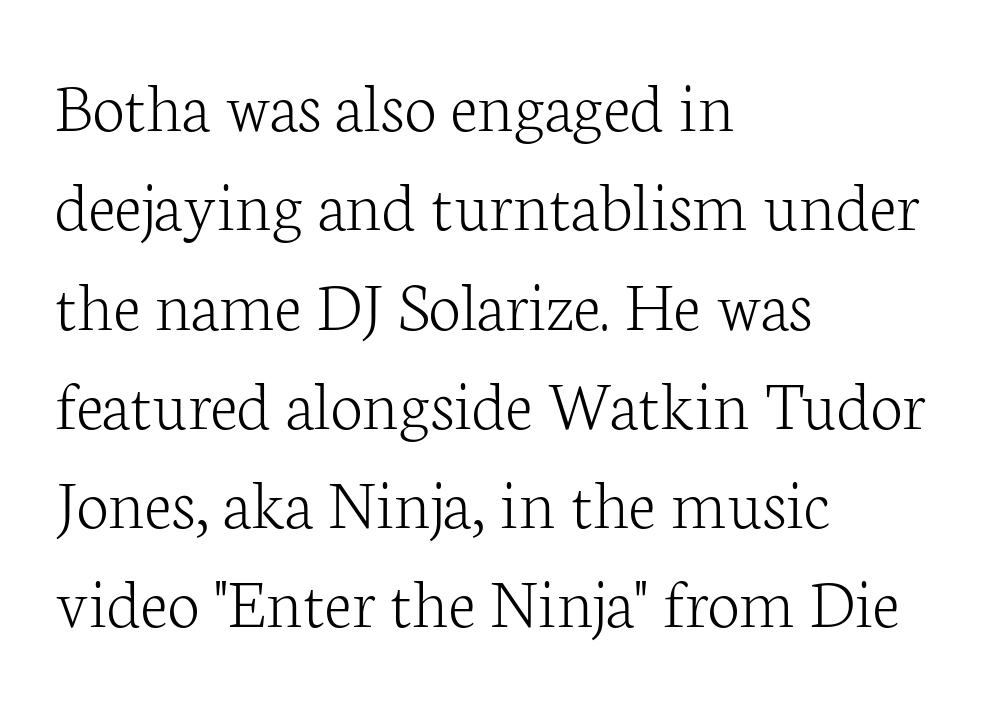
{"serif": "yes", "italic": "no", "bold": "no", "weight": "light", "width": "normal", "stroke_contrast": "low", "x_height": "medium", "monospaced": "no", "underline": "no", "align": "left", "line_spacing": "normal", "line_spacing_ratio": 1.36, "letter_spacing": "normal", "letter_spacing_em": 0.0, "glyph_px": 73}
